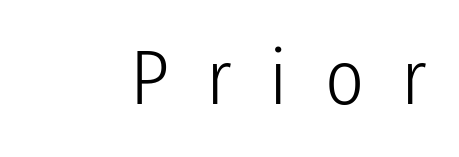
The image shows 76 px light, condensed sans-serif type, upright; set unusually wide letter spacing (+0.49 em), not underlined; low stroke contrast and a medium x-height.
